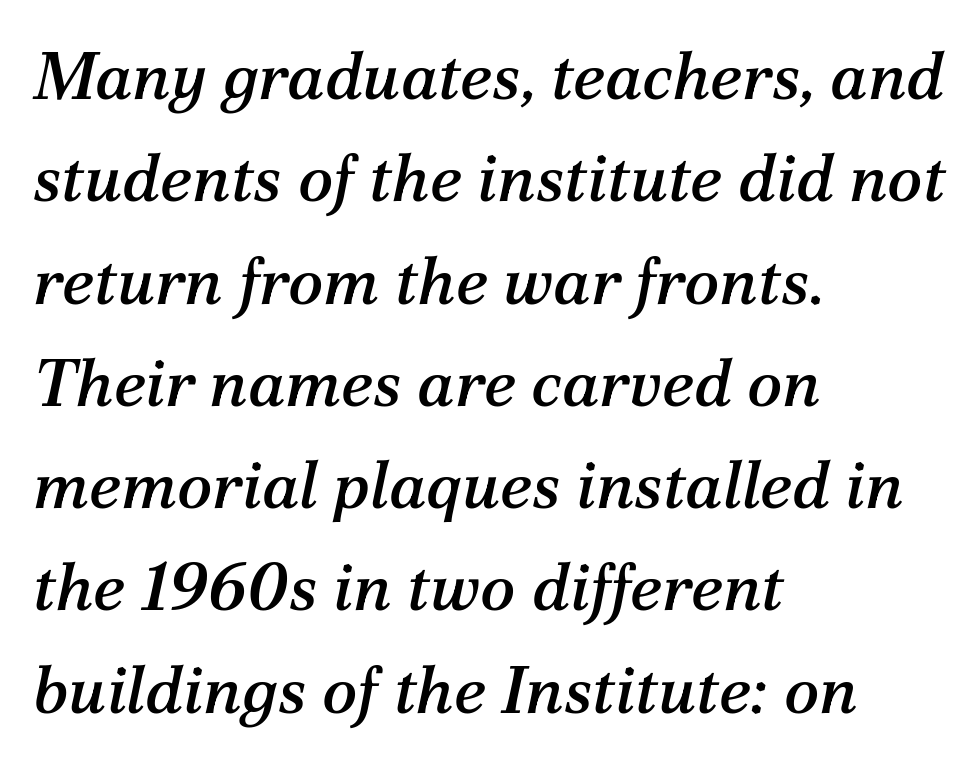
Q: Is the text italic (slanted)? A: Yes, it leans right by about 12 degrees.
Q: Is the typeface a serif or a sans-serif typeface? A: Serif.
Q: Is the text underlined? A: No.
Q: How is the paragraph aligned? A: Left-aligned.
Q: Is the spacing between letters normal or unusually wide? A: Normal.
Q: Is the spacing between lines tight, normal or loose? A: Normal.
Q: Width (condensed, normal, or wide)? A: Normal.
Q: Stroke contrast? A: Medium.
Q: x-height? A: Medium.
Q: Monospaced? A: No.
